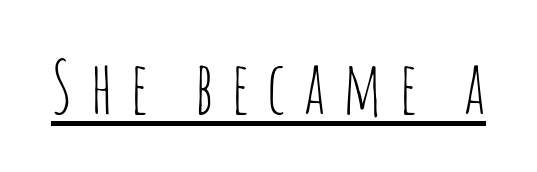
{"serif": "no", "italic": "no", "bold": "no", "weight": "thin", "width": "condensed", "stroke_contrast": "low", "x_height": "large", "monospaced": "no", "underline": "yes", "letter_spacing": "wide", "letter_spacing_em": 0.23, "glyph_px": 72}
